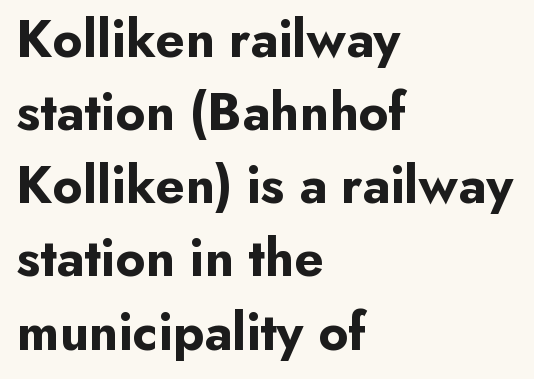
Q: Is the text bold? A: Yes.
Q: Is the text italic (slanted)? A: No, it is upright.
Q: Is the typeface a serif or a sans-serif typeface? A: Sans-serif.
Q: Is the text underlined? A: No.
Q: How is the paragraph aligned? A: Left-aligned.
Q: Is the spacing between letters normal or unusually wide? A: Normal.
Q: Is the spacing between lines tight, normal or loose? A: Normal.
Q: Width (condensed, normal, or wide)? A: Normal.
Q: Stroke contrast? A: Low.
Q: x-height? A: Small.
Q: Monospaced? A: No.
